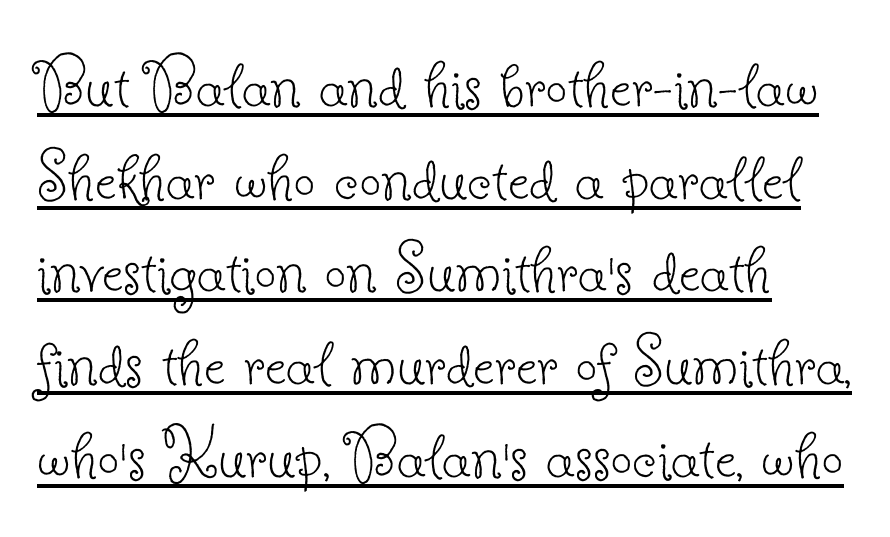
Q: Is the text bold? A: No.
Q: Is the text italic (slanted)? A: No, it is upright.
Q: Is the typeface a serif or a sans-serif typeface? A: Serif.
Q: Is the text underlined? A: Yes.
Q: How is the paragraph aligned? A: Left-aligned.
Q: Is the spacing between letters normal or unusually wide? A: Normal.
Q: Width (condensed, normal, or wide)? A: Normal.
Q: Stroke contrast? A: Low.
Q: x-height? A: Small.
Q: Monospaced? A: No.
